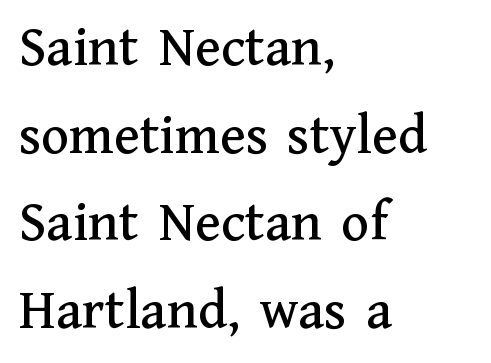
Q: Is the text italic (slanted)? A: No, it is upright.
Q: Is the typeface a serif or a sans-serif typeface? A: Serif.
Q: Is the text underlined? A: No.
Q: How is the paragraph aligned? A: Left-aligned.
Q: Is the spacing between letters normal or unusually wide? A: Normal.
Q: Is the spacing between lines tight, normal or loose? A: Normal.
Q: Width (condensed, normal, or wide)? A: Normal.
Q: Stroke contrast? A: Medium.
Q: x-height? A: Medium.
Q: Monospaced? A: No.
